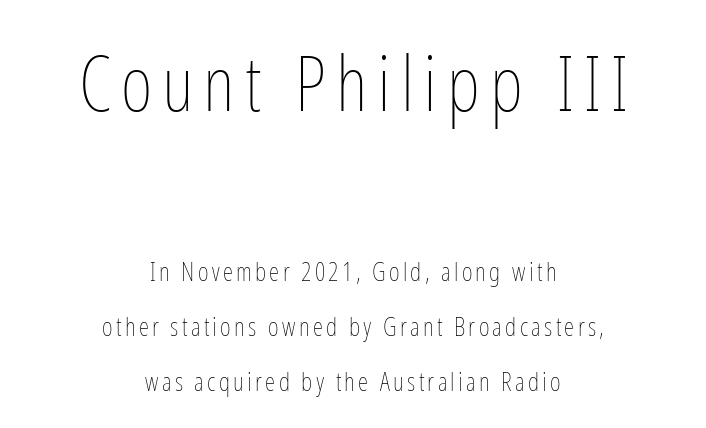
Decoration check: the copy has no underline. How would I describe the line gaps? Wide and relaxed. The letters stand upright; this is a roman face. Vertical stems look standard width or narrower in stroke. The rendering shrinks the type as you move from the upper chunk to the lower.
